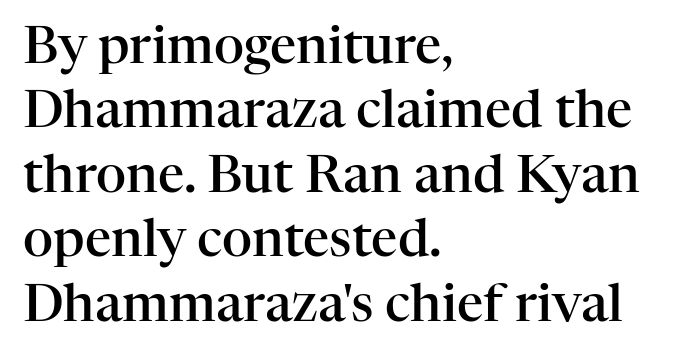
The image shows 52 px semibold serif type, upright; set left-aligned, line spacing 1.24x, normal letter spacing, not underlined; high stroke contrast and a medium x-height.
